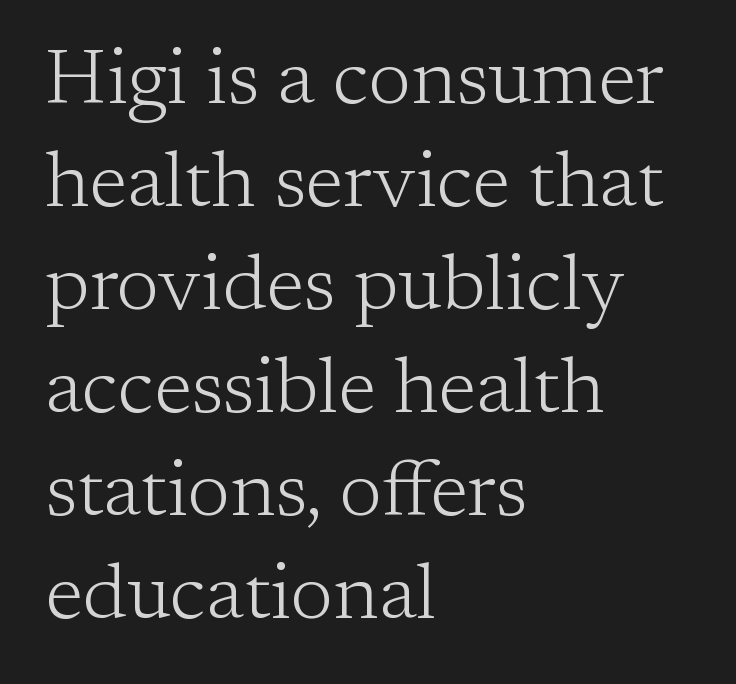
These lines are rendered in a variable-pitch font. Ink coverage per letter is moderate at most. Honestly, there is no underline to notice here at all. Every character sits straight up, as roman type does. Honestly, the row spacing looks completely unremarkable. The passage shown is typeset with a serif family.
